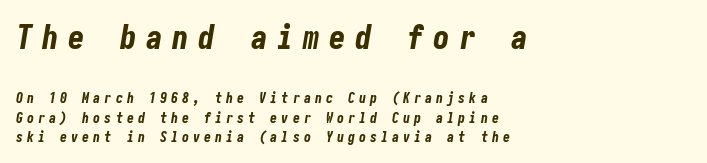
{"italic": "yes", "lean": "right", "slant_degrees": 10, "bold": "yes", "weight": "bold", "width": "condensed", "stroke_contrast": "low", "x_height": "medium", "underline": "no", "align": "left", "line_spacing": "normal", "line_spacing_ratio": 1.41, "letter_spacing": "wide", "letter_spacing_em": 0.29, "larger_block": "first", "size_ratio": 2.36, "glyph_px": 33}
